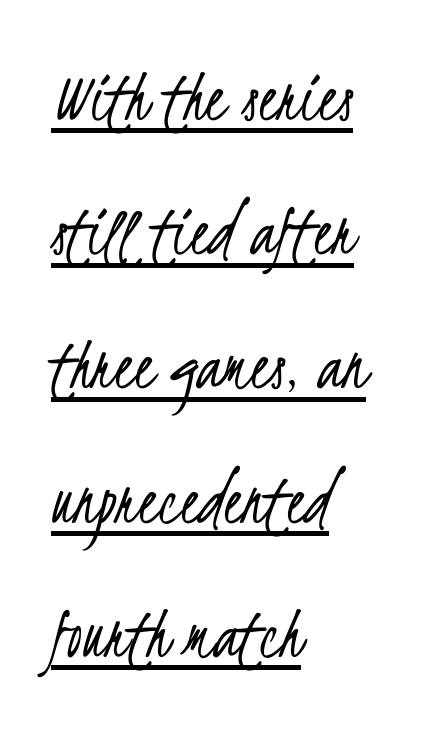
The image shows 75 px light, condensed sans-serif type; set left-aligned, line spacing 1.79x, normal letter spacing, underlined; low stroke contrast and a small x-height.
